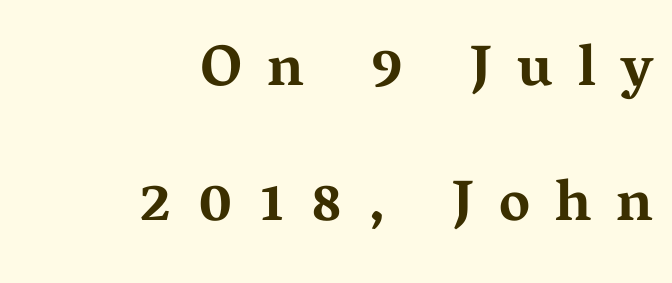
Q: Is the text bold? A: Yes.
Q: Is the text italic (slanted)? A: No, it is upright.
Q: Is the typeface a serif or a sans-serif typeface? A: Serif.
Q: Is the text underlined? A: No.
Q: How is the paragraph aligned? A: Right-aligned.
Q: Is the spacing between letters normal or unusually wide? A: Unusually wide.
Q: Is the spacing between lines tight, normal or loose? A: Loose.
Q: Width (condensed, normal, or wide)? A: Wide.
Q: Stroke contrast? A: Medium.
Q: x-height? A: Medium.
Q: Monospaced? A: No.
